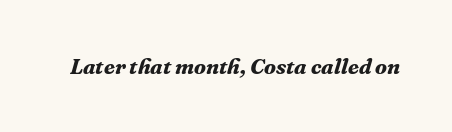
Q: Is the text bold? A: Yes.
Q: Is the text italic (slanted)? A: Yes, it leans right by about 16 degrees.
Q: Is the text underlined? A: No.
Q: Is the spacing between letters normal or unusually wide? A: Normal.
